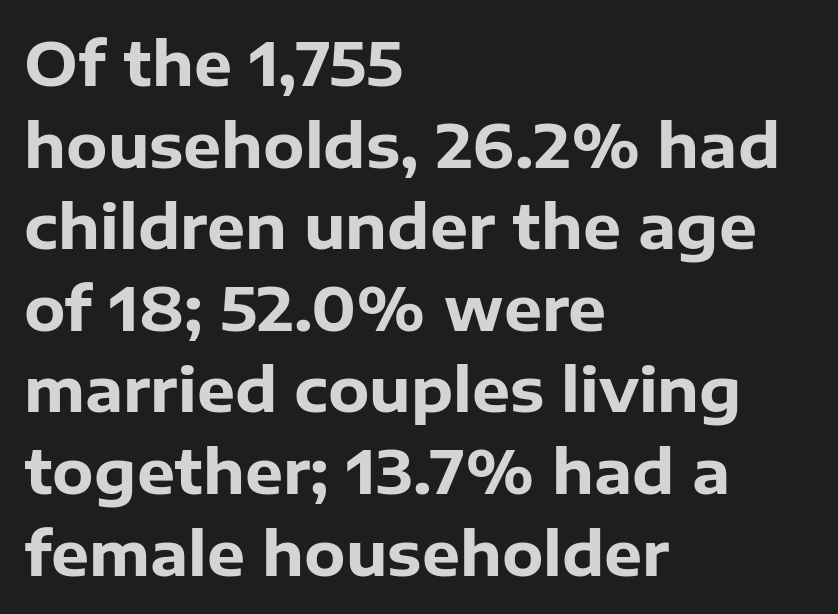
The image shows 60 px heavy sans-serif type, upright; set left-aligned, normal line spacing (1.36x), normal letter spacing, not underlined; low stroke contrast and a medium x-height.
